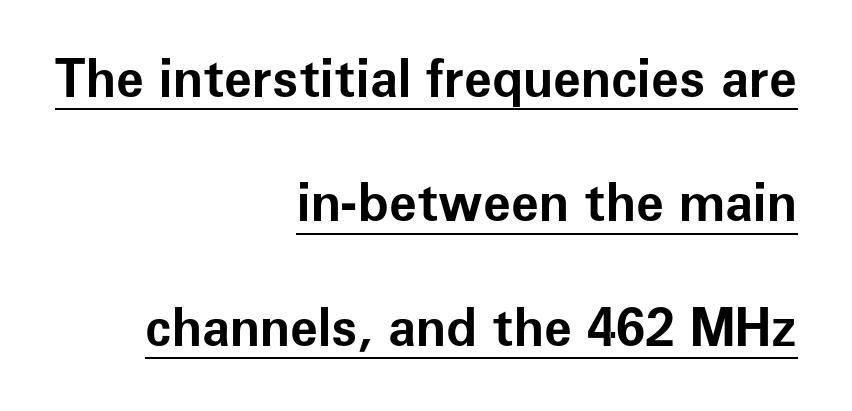
These words are printed bold, with thick strokes throughout. You could call the tracking neutral — neither tight nor loose. This is roman type, the default non-slanted kind. Notice the wide empty band between every row — that's loose leading. A flush-right, rag-left setting is used for this passage.
